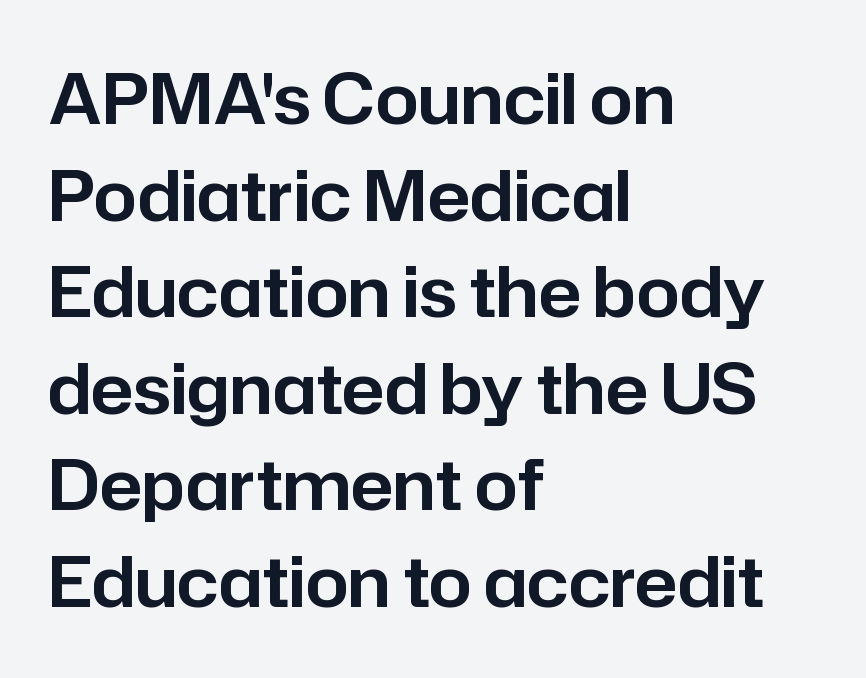
{"serif": "no", "italic": "no", "width": "normal", "stroke_contrast": "low", "x_height": "medium", "monospaced": "no", "underline": "no", "align": "left", "line_spacing": "normal", "line_spacing_ratio": 1.4, "letter_spacing": "normal", "letter_spacing_em": 0.0, "glyph_px": 69}
